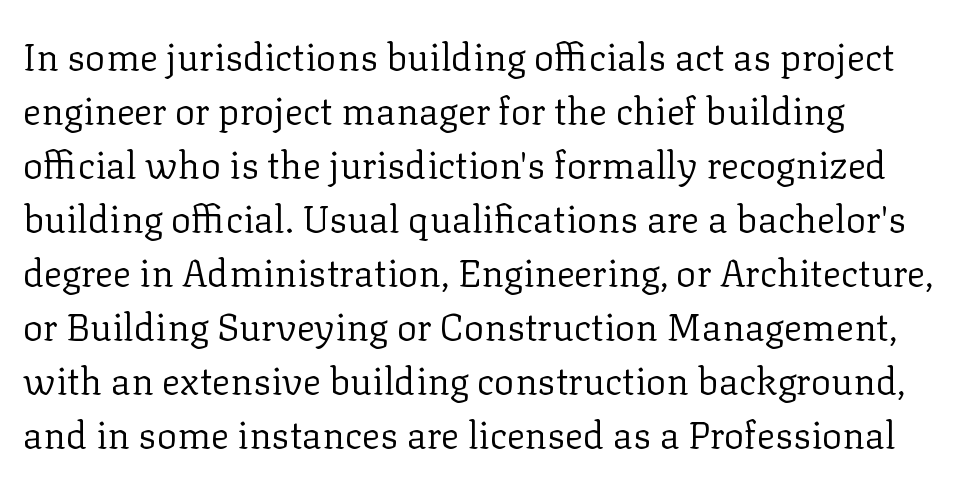
{"serif": "yes", "italic": "no", "bold": "no", "weight": "regular", "width": "normal", "stroke_contrast": "low", "x_height": "medium", "monospaced": "no", "underline": "no", "align": "left", "line_spacing": "normal", "line_spacing_ratio": 1.42, "letter_spacing": "normal", "letter_spacing_em": 0.0, "glyph_px": 38}
